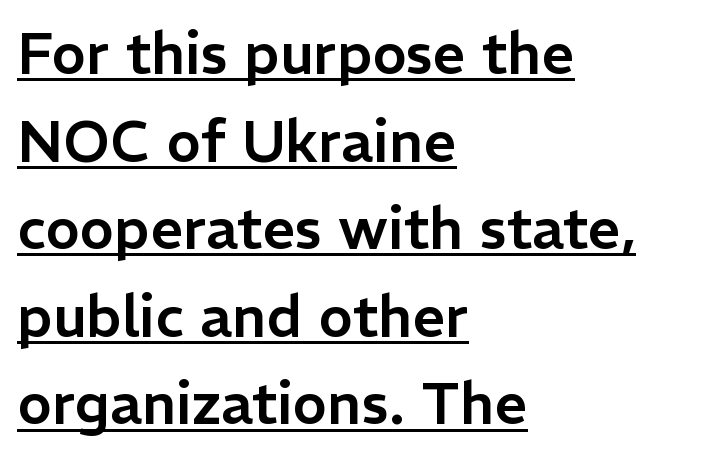
The image shows 58 px sans-serif type, upright; set left-aligned, normal line spacing (1.51x), normal letter spacing, underlined; low stroke contrast and a medium x-height.
